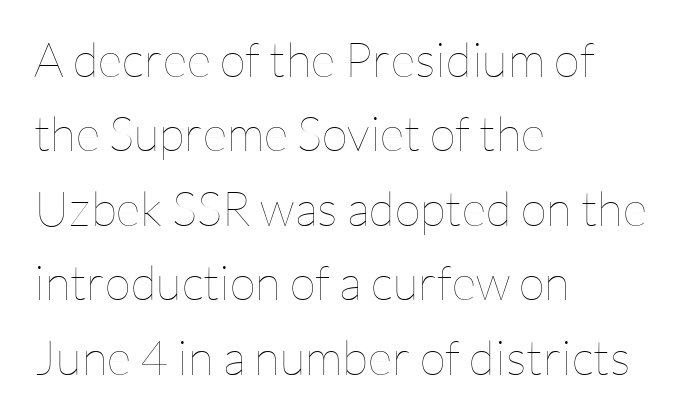
{"italic": "no", "bold": "no", "weight": "thin", "width": "normal", "stroke_contrast": "low", "x_height": "medium", "monospaced": "no", "underline": "no", "align": "left", "line_spacing": "normal", "line_spacing_ratio": 1.55, "letter_spacing": "normal", "letter_spacing_em": 0.0, "glyph_px": 48}
